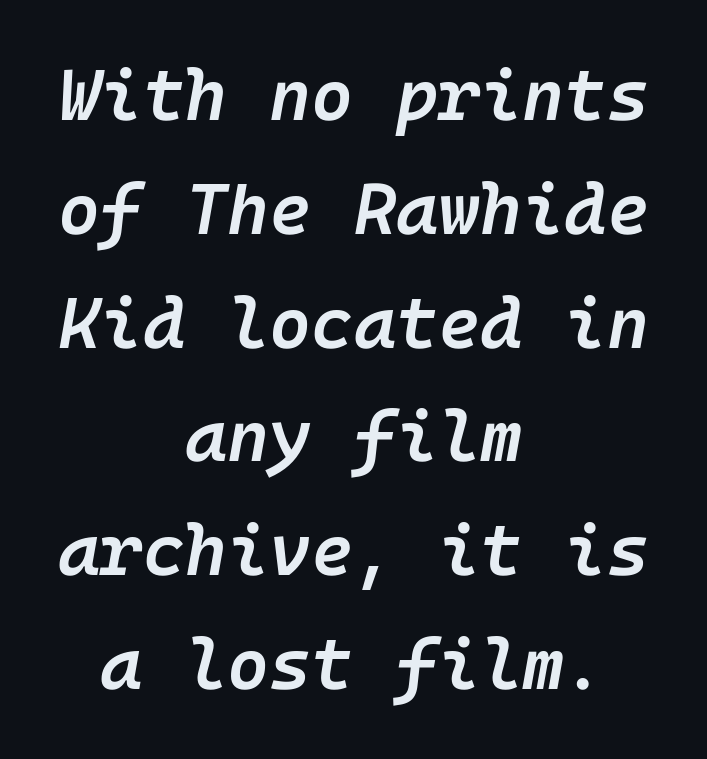
You can tell it's italic because the verticals aren't actually vertical. Look at the stroke-to-counter ratio: somewhat heavy, a semibold. The rows are spaced the way most documents space them. Each word holds together tightly as a unit, with standard inter-letter gaps. Has an underline been added? It has not. Is the block centered? Yes — each line is placed symmetrically about the middle.
